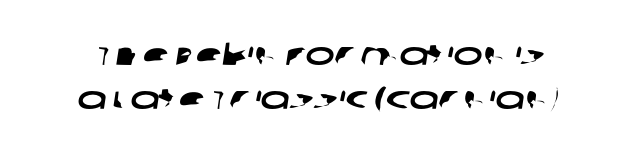
Q: Is the typeface a serif or a sans-serif typeface? A: Sans-serif.
Q: Is the text underlined? A: No.
Q: Is the spacing between letters normal or unusually wide? A: Normal.
Q: Is the spacing between lines tight, normal or loose? A: Normal.
Q: Width (condensed, normal, or wide)? A: Wide.
Q: Stroke contrast? A: Low.
Q: x-height? A: Large.
Q: Monospaced? A: No.
